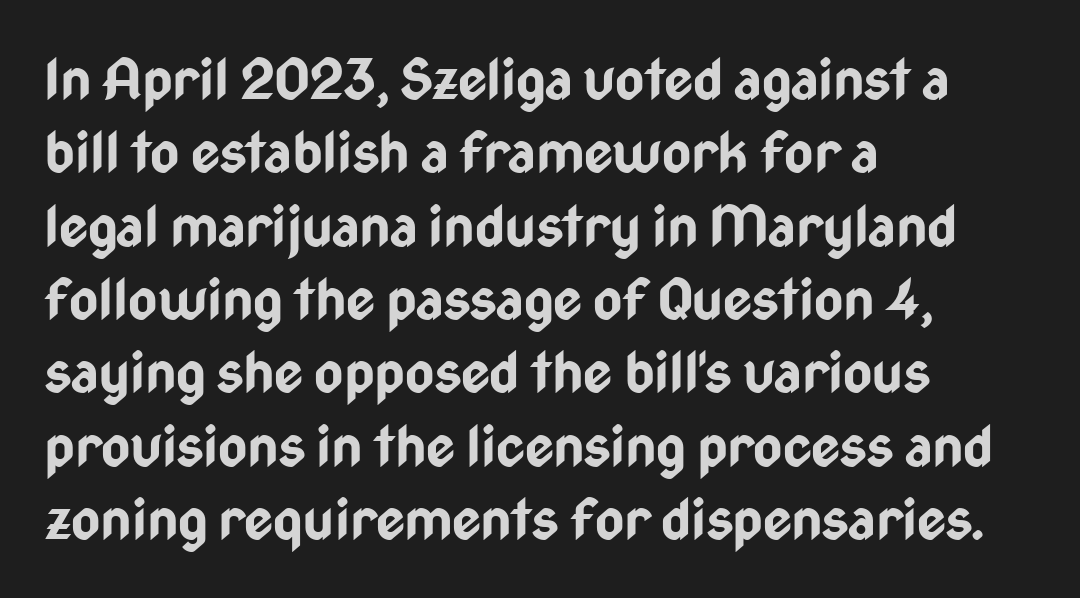
Q: Is the text bold? A: Yes.
Q: Is the text italic (slanted)? A: No, it is upright.
Q: Is the typeface a serif or a sans-serif typeface? A: Sans-serif.
Q: Is the text underlined? A: No.
Q: How is the paragraph aligned? A: Left-aligned.
Q: Is the spacing between letters normal or unusually wide? A: Normal.
Q: Is the spacing between lines tight, normal or loose? A: Normal.
Q: Width (condensed, normal, or wide)? A: Condensed.
Q: Stroke contrast? A: Low.
Q: x-height? A: Medium.
Q: Monospaced? A: No.
